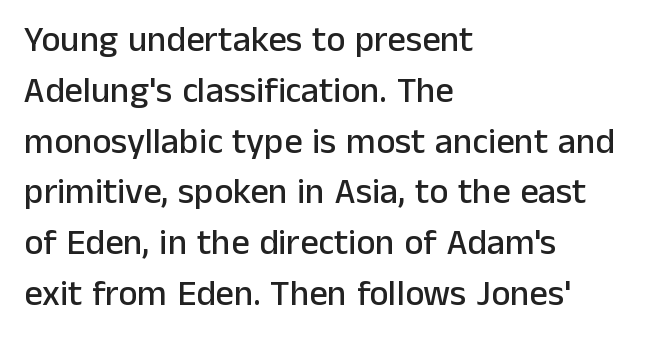
These lines sit exactly where default settings would place them. A typesetter would call this zero additional tracking. The glyphs are unaccompanied by any horizontal stroke below them. You could not count columns in this text — the font is proportionally spaced. Classification — sans serif. Every character sits straight up, as roman type does.
